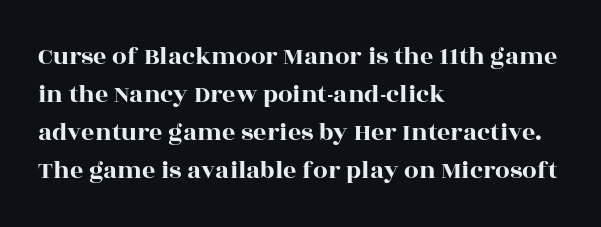
Q: Is the text italic (slanted)? A: No, it is upright.
Q: Is the text underlined? A: No.
Q: How is the paragraph aligned? A: Left-aligned.
Q: Is the spacing between letters normal or unusually wide? A: Normal.
Q: Is the spacing between lines tight, normal or loose? A: Normal.
